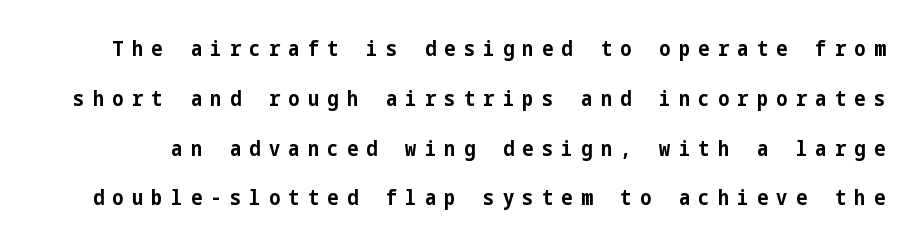
{"italic": "no", "bold": "yes", "underline": "no", "line_spacing": "loose", "line_spacing_ratio": 2.37, "letter_spacing": "wide", "letter_spacing_em": 0.4, "glyph_px": 21}
